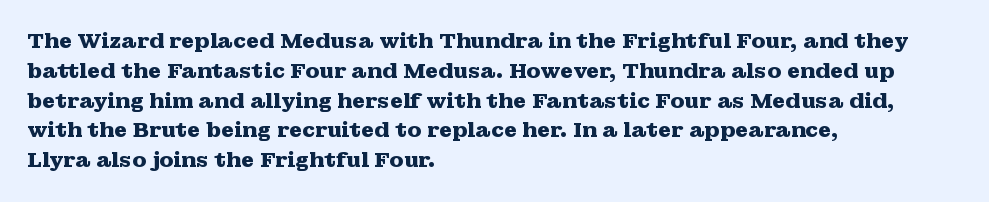
A bare baseline throughout the passage. Heavy-handed strokes throughout: this text is bold. Style check: upright. The setting favours the left margin, as ordinary paragraphs usually do. How are the letters spaced? Ordinarily, with no added tracking.
